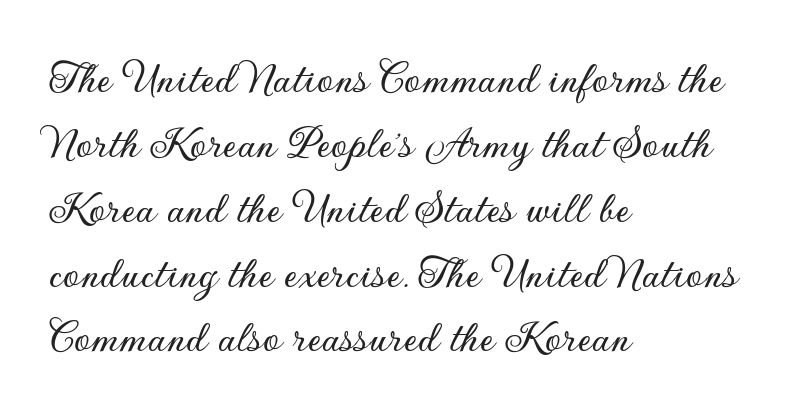
Inter-character spacing is left at the font's built-in metrics. This sample keeps an unexceptional amount of space between lines. Has an underline been added? It has not. These lines are rendered in a variable-pitch font.
